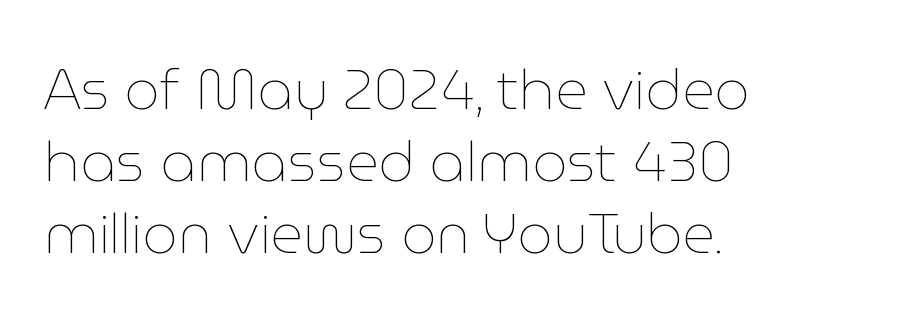
Q: Is the text bold? A: No.
Q: Is the text italic (slanted)? A: No, it is upright.
Q: Is the text underlined? A: No.
Q: How is the paragraph aligned? A: Left-aligned.
Q: Is the spacing between letters normal or unusually wide? A: Normal.
Q: Is the spacing between lines tight, normal or loose? A: Normal.
Q: Width (condensed, normal, or wide)? A: Normal.
Q: Stroke contrast? A: Low.
Q: x-height? A: Medium.
Q: Monospaced? A: No.
